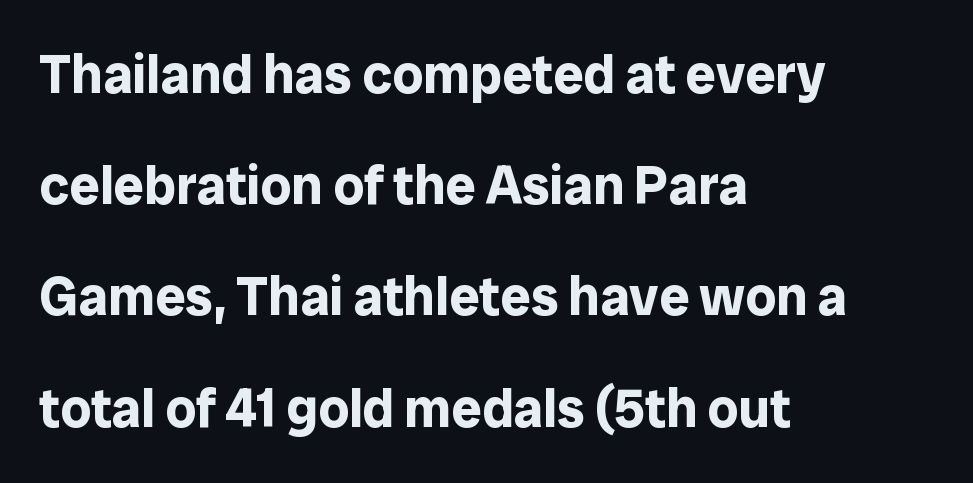
Q: Is the text bold? A: Yes.
Q: Is the text italic (slanted)? A: No, it is upright.
Q: Is the typeface a serif or a sans-serif typeface? A: Sans-serif.
Q: Is the text underlined? A: No.
Q: How is the paragraph aligned? A: Left-aligned.
Q: Is the spacing between letters normal or unusually wide? A: Normal.
Q: Is the spacing between lines tight, normal or loose? A: Loose.
Q: Width (condensed, normal, or wide)? A: Normal.
Q: Stroke contrast? A: Low.
Q: x-height? A: Medium.
Q: Monospaced? A: No.
